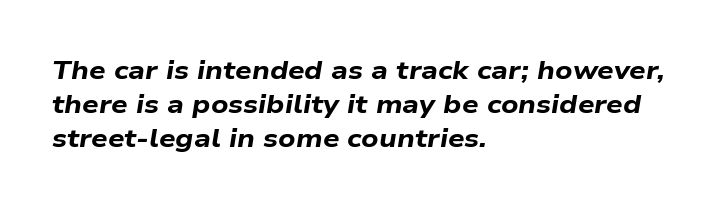
{"italic": "yes", "lean": "right", "slant_degrees": 9, "bold": "yes", "underline": "no", "align": "left", "line_spacing": "normal", "line_spacing_ratio": 1.3, "letter_spacing": "normal", "letter_spacing_em": 0.0, "glyph_px": 26}
